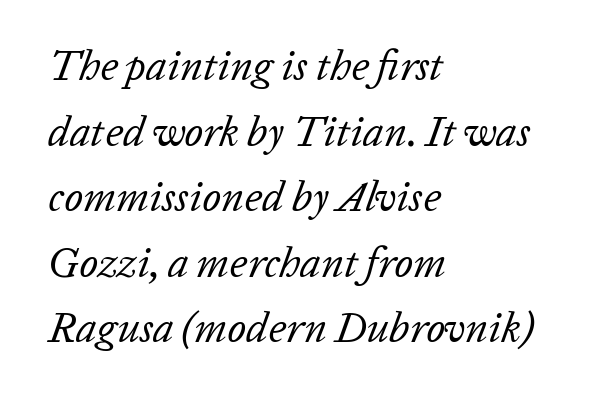
Yep, that's italic — everything's leaning. The typesetting does not lean heavy: it is not bold. The tracking reads as untouched default to a designer's eye. Every row of glyphs begins at an identical x-position on the left. The face used here is proportionally spaced, like ordinary book or web type. Rows of type keep a routine distance in the vertical direction.
